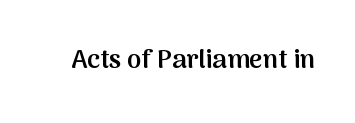
{"italic": "no", "bold": "semi", "underline": "no", "letter_spacing": "normal", "letter_spacing_em": 0.0, "glyph_px": 26}
